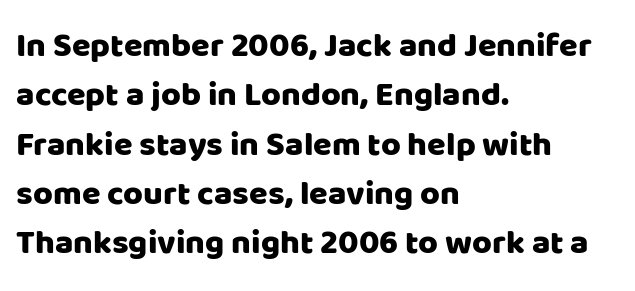
{"serif": "no", "italic": "no", "width": "normal", "stroke_contrast": "low", "x_height": "large", "monospaced": "no", "underline": "no", "align": "left", "line_spacing": "normal", "line_spacing_ratio": 1.45, "letter_spacing": "normal", "letter_spacing_em": 0.0, "glyph_px": 34}
